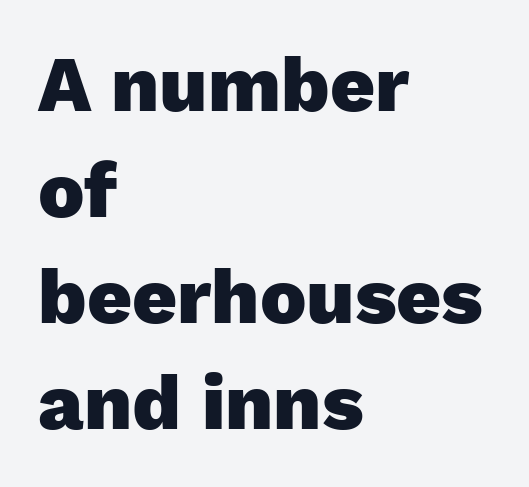
Q: Is the text bold? A: Yes.
Q: Is the text italic (slanted)? A: No, it is upright.
Q: Is the typeface a serif or a sans-serif typeface? A: Sans-serif.
Q: Is the text underlined? A: No.
Q: How is the paragraph aligned? A: Left-aligned.
Q: Is the spacing between letters normal or unusually wide? A: Normal.
Q: Is the spacing between lines tight, normal or loose? A: Normal.
Q: Width (condensed, normal, or wide)? A: Normal.
Q: Stroke contrast? A: Low.
Q: x-height? A: Medium.
Q: Monospaced? A: No.
